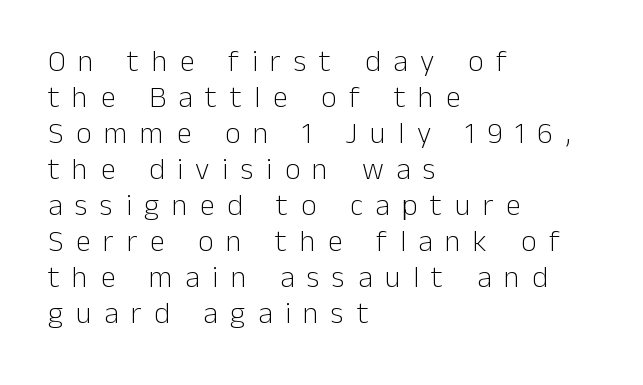
The image shows 30 px light sans-serif type, upright; set left-aligned, line spacing 1.2x, unusually wide letter spacing (+0.42 em), not underlined; low stroke contrast and a medium x-height.
